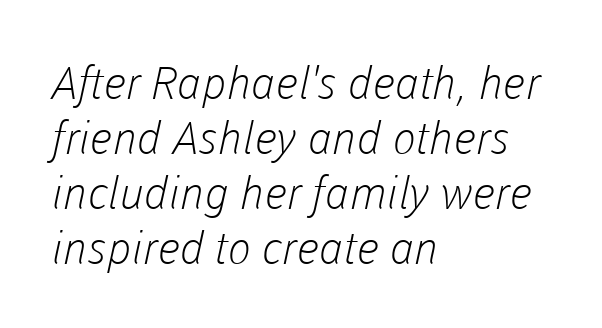
The image shows 45 px light sans-serif type; set left-aligned, line spacing 1.22x, normal letter spacing, not underlined; low stroke contrast and a medium x-height.
